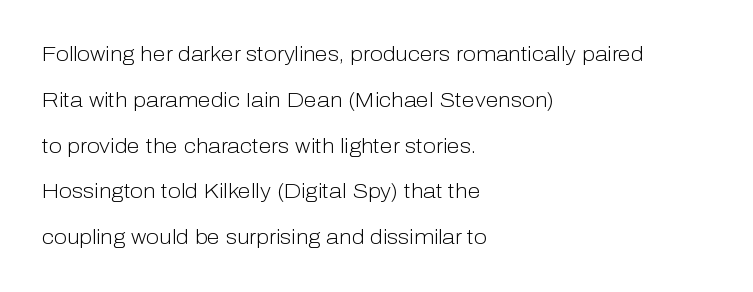
Q: Is the text bold? A: No.
Q: Is the text italic (slanted)? A: No, it is upright.
Q: Is the text underlined? A: No.
Q: How is the paragraph aligned? A: Left-aligned.
Q: Is the spacing between letters normal or unusually wide? A: Normal.
Q: Is the spacing between lines tight, normal or loose? A: Loose.
